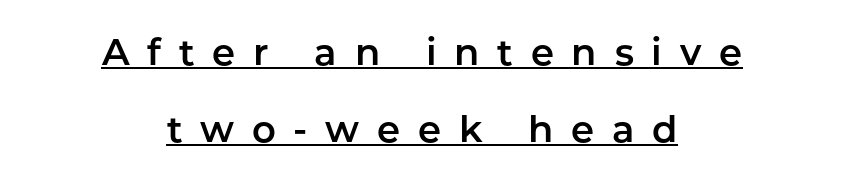
Q: Is the text italic (slanted)? A: No, it is upright.
Q: Is the typeface a serif or a sans-serif typeface? A: Sans-serif.
Q: Is the text underlined? A: Yes.
Q: How is the paragraph aligned? A: Centered.
Q: Is the spacing between letters normal or unusually wide? A: Unusually wide.
Q: Is the spacing between lines tight, normal or loose? A: Loose.
Q: Width (condensed, normal, or wide)? A: Normal.
Q: Stroke contrast? A: Low.
Q: x-height? A: Medium.
Q: Monospaced? A: No.
